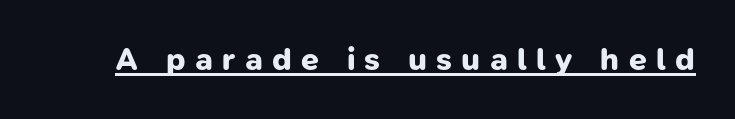
The image shows 32 px bold sans-serif type; set unusually wide letter spacing (+0.29 em), underlined; low stroke contrast and a medium x-height.
